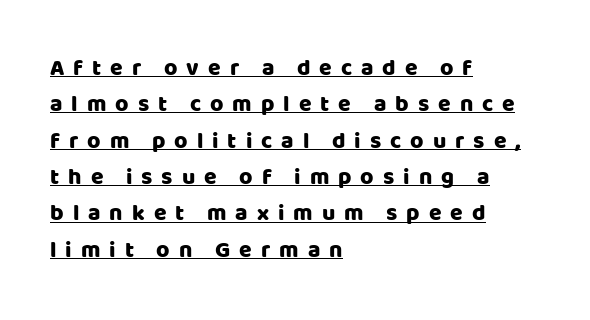
The image shows 23 px text type, upright; set left-aligned, normal line spacing (1.58x), unusually wide letter spacing (+0.39 em), underlined.
